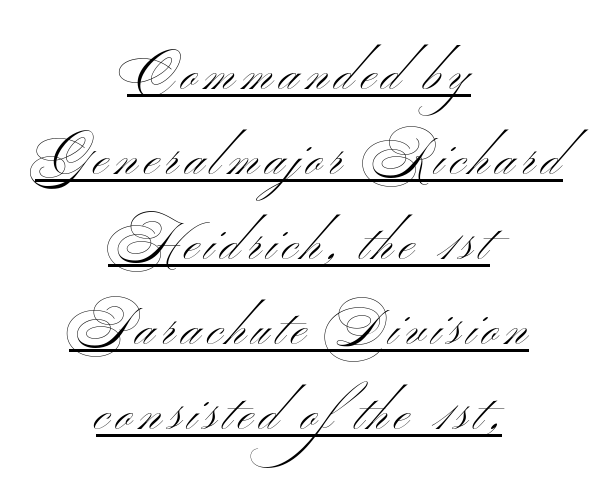
Stems here are at most as thick as an everyday book face. Stroke terminals: plain, sans-serif. Horizontally, the lines are justified to the midpoint only. Caption: lettering with a line underneath. Leading: standard.
